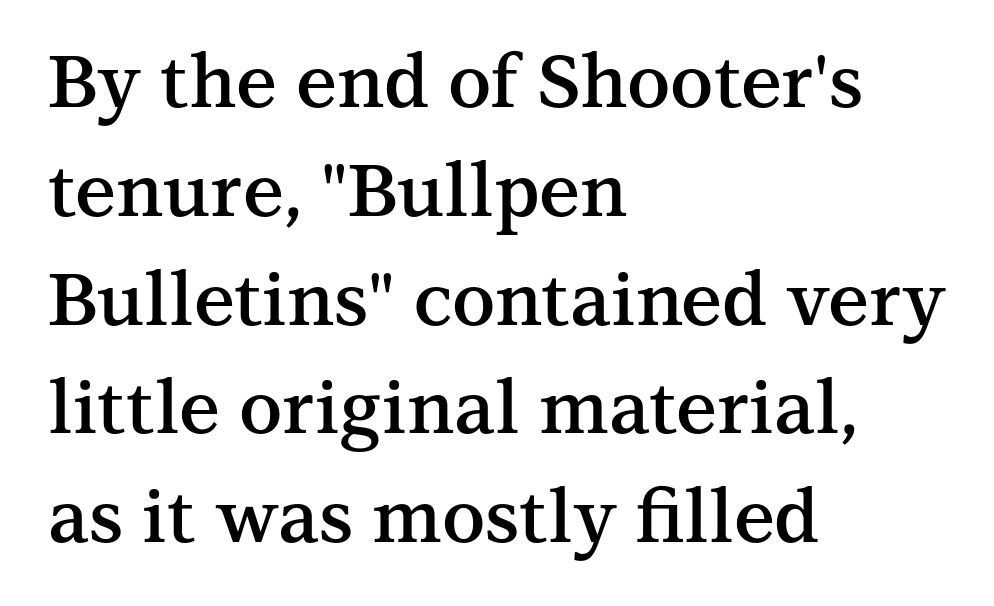
Q: Is the text bold? A: Semi-bold.
Q: Is the text italic (slanted)? A: No, it is upright.
Q: Is the typeface a serif or a sans-serif typeface? A: Serif.
Q: Is the text underlined? A: No.
Q: How is the paragraph aligned? A: Left-aligned.
Q: Is the spacing between letters normal or unusually wide? A: Normal.
Q: Is the spacing between lines tight, normal or loose? A: Normal.
Q: Width (condensed, normal, or wide)? A: Normal.
Q: Stroke contrast? A: Medium.
Q: x-height? A: Medium.
Q: Monospaced? A: No.
